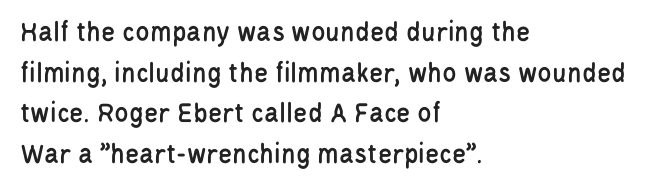
The image shows 29 px condensed sans-serif type, upright; set left-aligned, normal line spacing (1.4x), normal letter spacing, not underlined; low stroke contrast and a large x-height.
